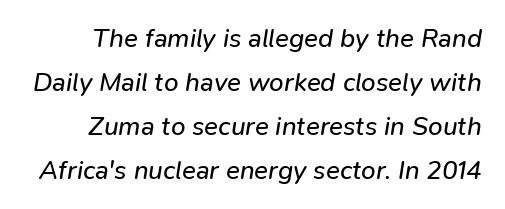
Unbolded letterforms with no extra heft. The strip under each line holds only bare page. The face used here is rendered with its standard letterfit. The lettering tilts uniformly, giving the passage an italic look.
